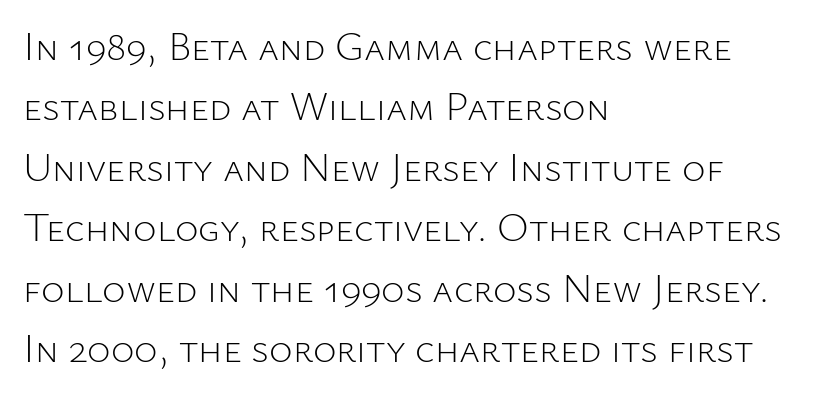
Q: Is the text bold? A: No.
Q: Is the text italic (slanted)? A: No, it is upright.
Q: Is the typeface a serif or a sans-serif typeface? A: Sans-serif.
Q: Is the text underlined? A: No.
Q: How is the paragraph aligned? A: Left-aligned.
Q: Is the spacing between letters normal or unusually wide? A: Normal.
Q: Is the spacing between lines tight, normal or loose? A: Normal.
Q: Width (condensed, normal, or wide)? A: Normal.
Q: Stroke contrast? A: Low.
Q: x-height? A: Medium.
Q: Monospaced? A: No.
